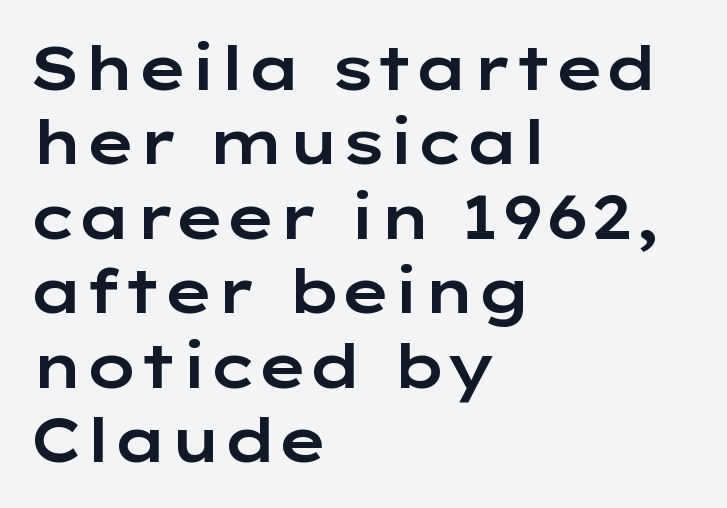
Posture: straight, roman, zero tilt. The gaps between neighbouring characters are ordinary and unremarkable. Each letter keeps its own natural width here, so spacing adapts to shape. Beneath every word, the page is bare. Letterform terminals end flat and unadorned throughout the passage.
